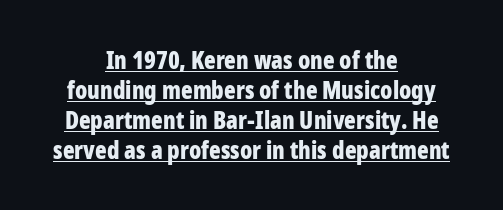
The image shows 24 px bold type, upright; set centered, normal line spacing (1.25x), normal letter spacing, underlined.
